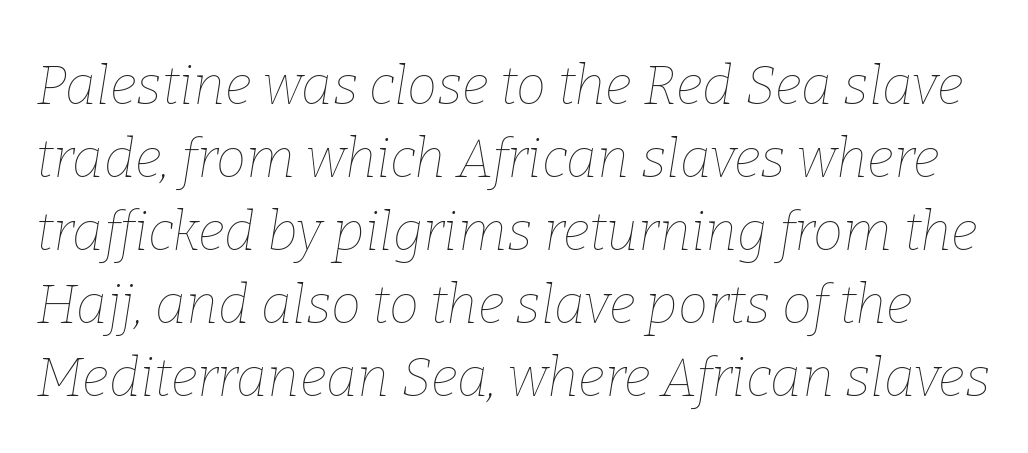
{"italic": "yes", "lean": "right", "slant_degrees": 9, "bold": "no", "weight": "thin", "width": "normal", "stroke_contrast": "low", "x_height": "medium", "monospaced": "no", "underline": "no", "line_spacing": "normal", "line_spacing_ratio": 1.35, "letter_spacing": "normal", "letter_spacing_em": 0.0, "glyph_px": 54}
